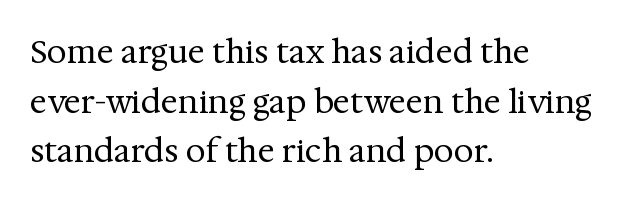
The tracking reads as untouched default to a designer's eye. Each letter keeps its own natural width here, so spacing adapts to shape. Posture: upright roman. Small tapered or slab feet sit at the stroke ends, so this counts as serif.
